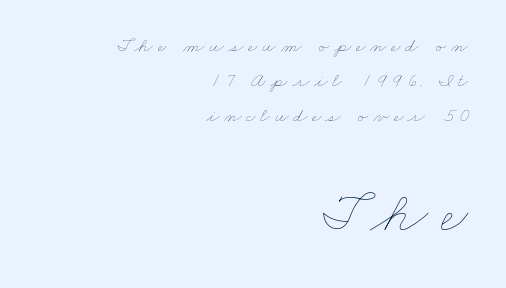
{"bold": "no", "weight": "thin", "width": "wide", "stroke_contrast": "low", "x_height": "small", "monospaced": "no", "underline": "no", "align": "right", "line_spacing_ratio": 1.74, "letter_spacing": "wide", "letter_spacing_em": 0.22, "larger_block": "second", "size_ratio": 2.95, "glyph_px": 59}
